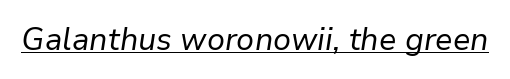
Q: Is the text bold? A: No.
Q: Is the text italic (slanted)? A: Yes, it leans right by about 9 degrees.
Q: Is the text underlined? A: Yes.
Q: Is the spacing between letters normal or unusually wide? A: Normal.
Q: Width (condensed, normal, or wide)? A: Normal.
Q: Stroke contrast? A: Low.
Q: x-height? A: Medium.
Q: Monospaced? A: No.
